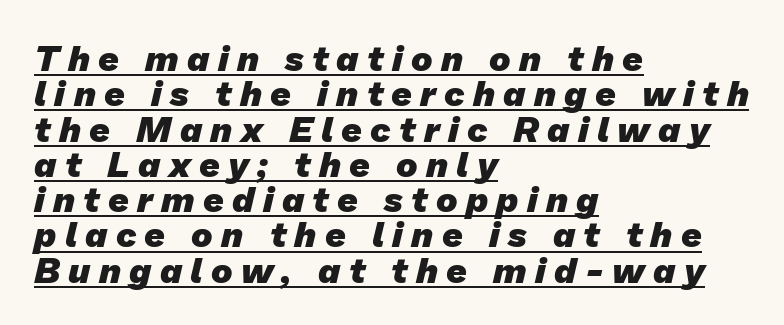
Q: Is the text bold? A: Yes.
Q: Is the typeface a serif or a sans-serif typeface? A: Sans-serif.
Q: Is the text underlined? A: Yes.
Q: How is the paragraph aligned? A: Left-aligned.
Q: Is the spacing between letters normal or unusually wide? A: Unusually wide.
Q: Is the spacing between lines tight, normal or loose? A: Tight.
Q: Width (condensed, normal, or wide)? A: Normal.
Q: Stroke contrast? A: Low.
Q: x-height? A: Medium.
Q: Monospaced? A: No.
